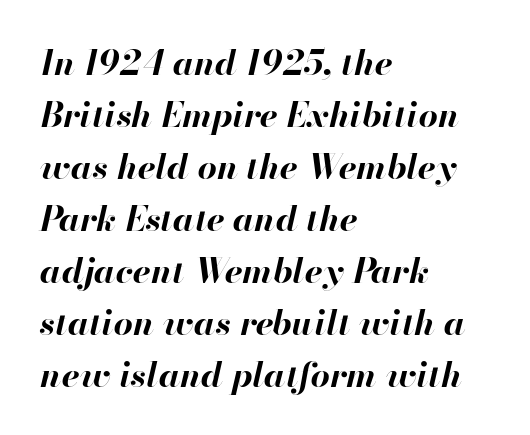
{"italic": "yes", "lean": "right", "slant_degrees": 13, "bold": "yes", "weight": "bold", "width": "normal", "stroke_contrast": "high", "x_height": "small", "monospaced": "no", "underline": "no", "align": "left", "line_spacing": "normal", "line_spacing_ratio": 1.53, "letter_spacing": "normal", "letter_spacing_em": 0.0, "glyph_px": 34}
